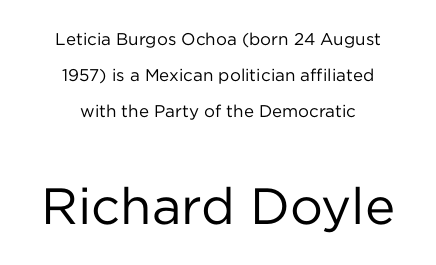
The image shows 51 px regular-weight sans-serif type, upright; set centered, loose line spacing (2.11x), normal letter spacing, not underlined; the second (bottom) block is 3.0x larger; low stroke contrast and a medium x-height.
